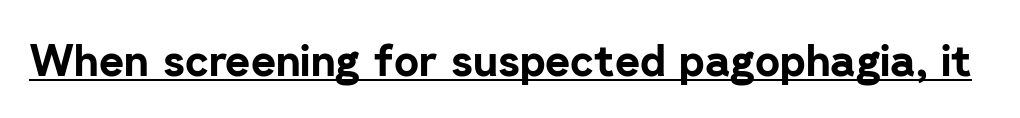
Q: Is the text bold? A: Yes.
Q: Is the text italic (slanted)? A: No, it is upright.
Q: Is the typeface a serif or a sans-serif typeface? A: Sans-serif.
Q: Is the text underlined? A: Yes.
Q: Is the spacing between letters normal or unusually wide? A: Normal.
Q: Width (condensed, normal, or wide)? A: Normal.
Q: Stroke contrast? A: Low.
Q: x-height? A: Medium.
Q: Monospaced? A: No.
